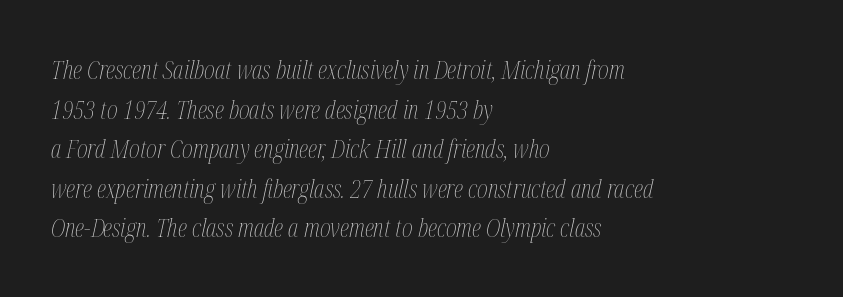
{"italic": "yes", "lean": "right", "slant_degrees": 12, "bold": "no", "underline": "no", "align": "left", "line_spacing": "normal", "line_spacing_ratio": 1.52, "letter_spacing": "normal", "letter_spacing_em": 0.0, "glyph_px": 26}
